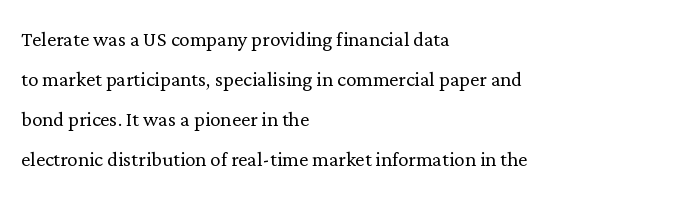
{"italic": "no", "bold": "no", "underline": "no", "align": "left", "line_spacing": "normal", "line_spacing_ratio": 1.54, "letter_spacing": "normal", "letter_spacing_em": 0.0, "glyph_px": 26}
